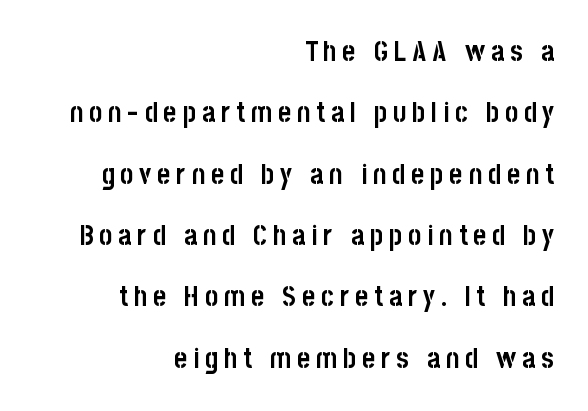
Characters remain perfectly vertical along every line. Students, this is bold: see how much ink each stroke carries. The rendering shows plain stroke endings on the letterforms — a sans-serif design. The block of text is sparse from top to bottom, with ample space between rows.
